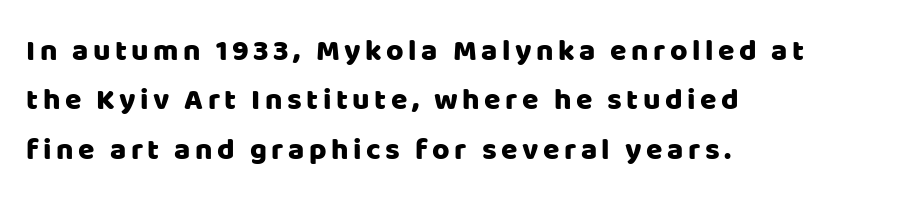
Q: Is the text italic (slanted)? A: No, it is upright.
Q: Is the typeface a serif or a sans-serif typeface? A: Sans-serif.
Q: Is the text underlined? A: No.
Q: How is the paragraph aligned? A: Left-aligned.
Q: Is the spacing between lines tight, normal or loose? A: Normal.
Q: Width (condensed, normal, or wide)? A: Normal.
Q: Stroke contrast? A: Low.
Q: x-height? A: Large.
Q: Monospaced? A: No.
